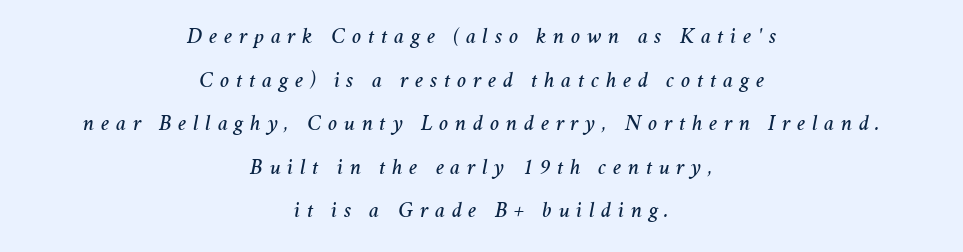
Q: Is the text italic (slanted)? A: Yes, it leans right by about 11 degrees.
Q: Is the text underlined? A: No.
Q: How is the paragraph aligned? A: Centered.
Q: Is the spacing between letters normal or unusually wide? A: Unusually wide.
Q: Is the spacing between lines tight, normal or loose? A: Loose.
